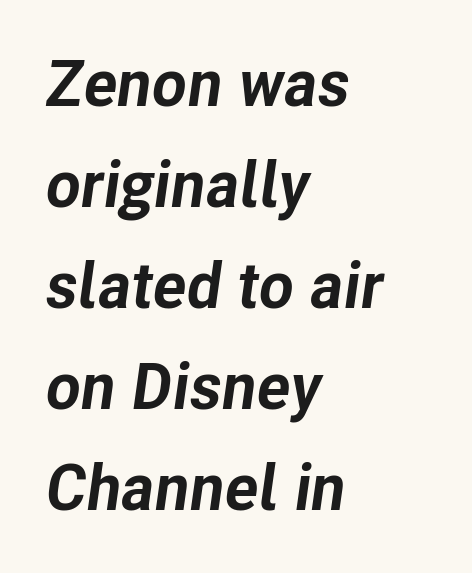
Has an underline been added? It has not. Observe the lean: these are italic letterforms. A typesetter would call this proportional, since set widths differ per character. You'd pick this weight for a headline — it's a proper bold.
